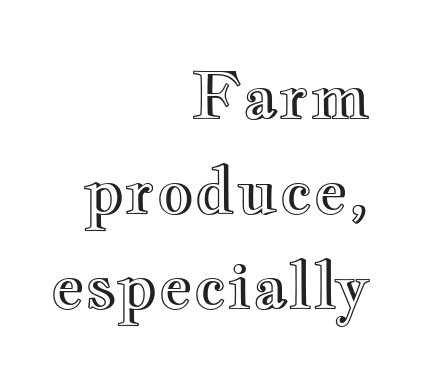
The font's upright variant was chosen for this text. The face used here is proportionally spaced, like ordinary book or web type. Interline gaps are of average width in this sample. The letters sit at their default tracking, neither squeezed nor spread. The zone under the glyphs is completely vacant.
